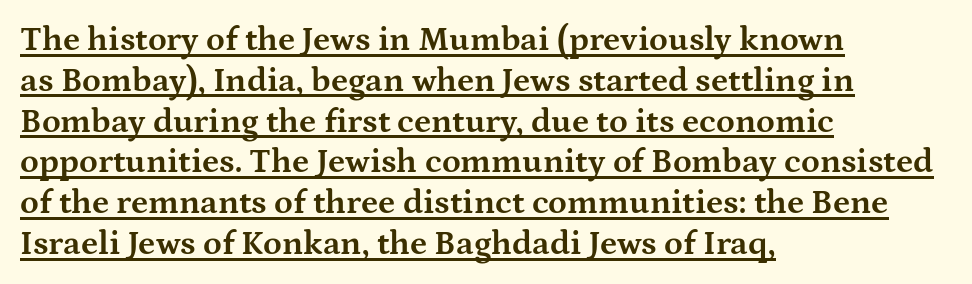
The specimen includes a rule beneath the text block's lines. These lines are set flush left with a ragged right edge. Yep, those are serifs on the letters. Every letter is thick-stroked: bold, no question.
